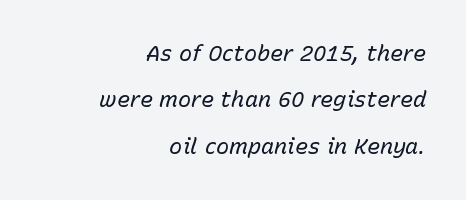
{"italic": "yes", "lean": "right", "slant_degrees": 15, "bold": "no", "underline": "no", "align": "right", "line_spacing": "loose", "line_spacing_ratio": 2.11, "letter_spacing": "normal", "letter_spacing_em": 0.0, "glyph_px": 22}
